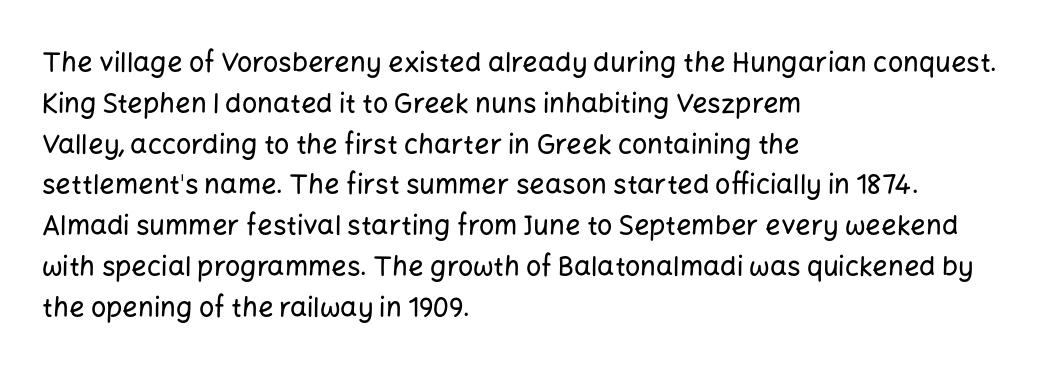
The image shows 27 px text type, upright; set left-aligned, normal line spacing (1.51x), normal letter spacing, not underlined.
